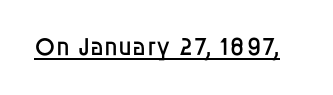
{"italic": "no", "bold": "no", "underline": "yes", "letter_spacing": "normal", "letter_spacing_em": 0.0, "glyph_px": 26}
